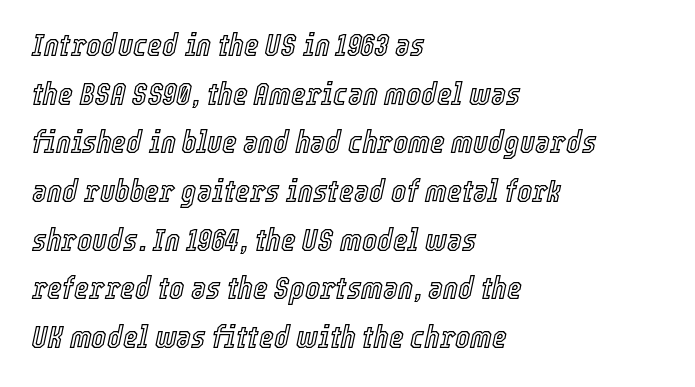
The image shows 32 px condensed type, italic (leaning right); set left-aligned, normal line spacing (1.52x), normal letter spacing, not underlined; a medium x-height.
